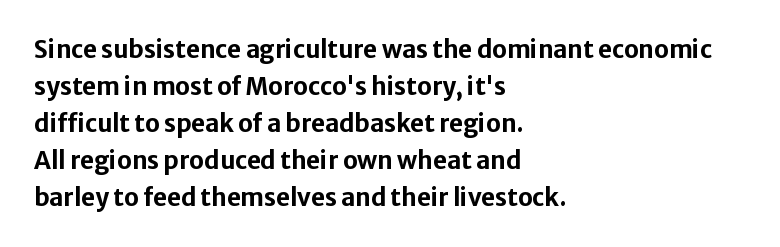
Q: Is the text bold? A: Yes.
Q: Is the text italic (slanted)? A: No, it is upright.
Q: Is the text underlined? A: No.
Q: How is the paragraph aligned? A: Left-aligned.
Q: Is the spacing between letters normal or unusually wide? A: Normal.
Q: Is the spacing between lines tight, normal or loose? A: Normal.
